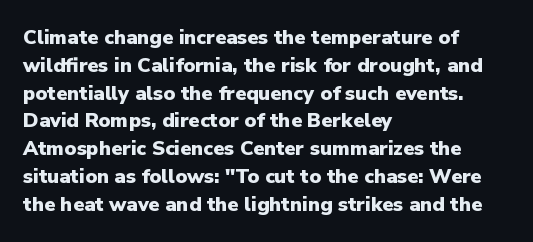
{"italic": "no", "bold": "yes", "underline": "no", "align": "left", "line_spacing": "normal", "line_spacing_ratio": 1.39, "letter_spacing": "normal", "letter_spacing_em": 0.0, "glyph_px": 20}
